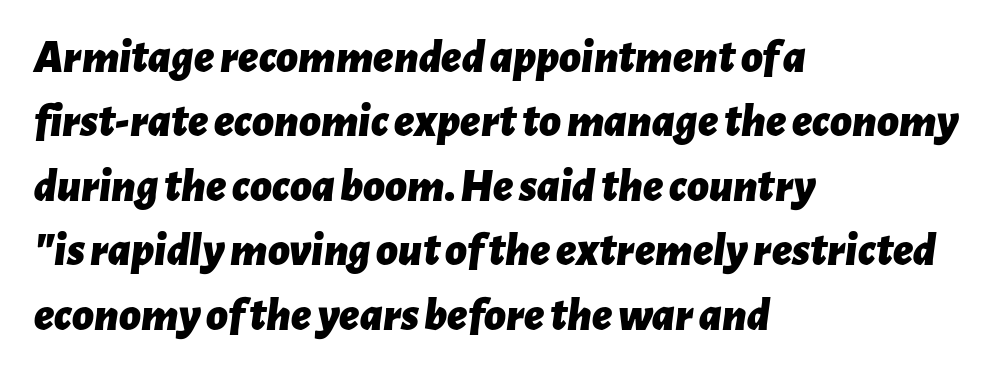
These lines are rendered in a variable-pitch font. The leading is moderate, giving the passage an even texture. Heavy, bold letterforms. The typesetter chose a ragged-right arrangement here. A typesetter would call this zero additional tracking.
